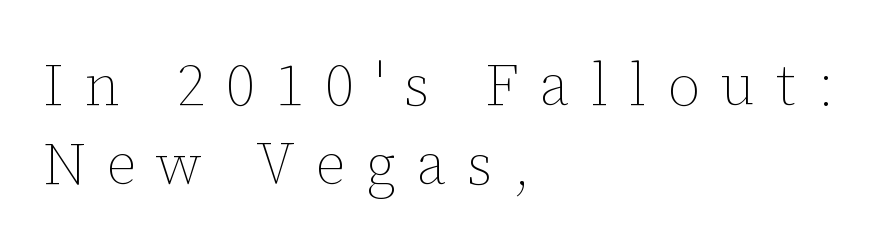
You could not count columns in this text — the font is proportionally spaced. A light-to-regular cut is what we see here. Lines of text with bare space underneath. Leading: standard.
